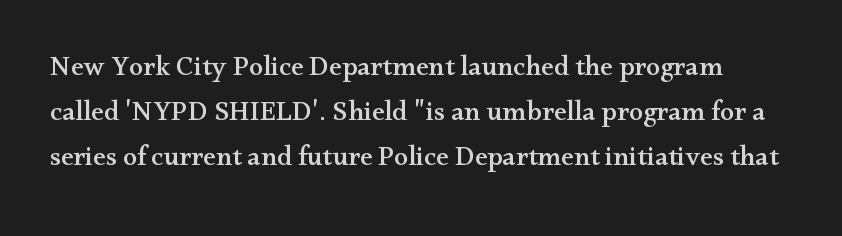
The image shows 28 px wide serif type, upright; set normal line spacing (1.6x), normal letter spacing, not underlined; medium stroke contrast and a small x-height.
